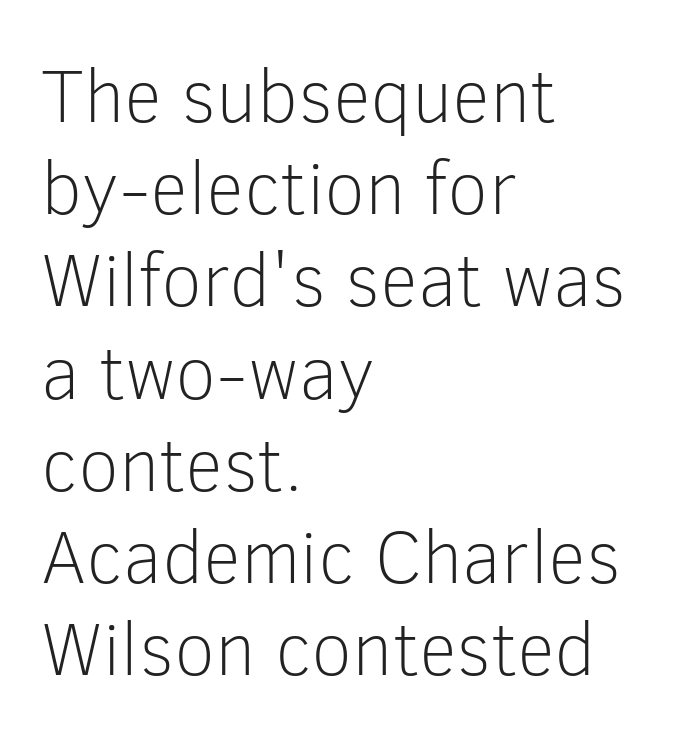
Nothing sits at the stroke ends, so this counts as sans-serif. The typesetting does not lean heavy: it is not bold. A roman cut, with each character standing at attention. Line starts are locked; line ends wander.
